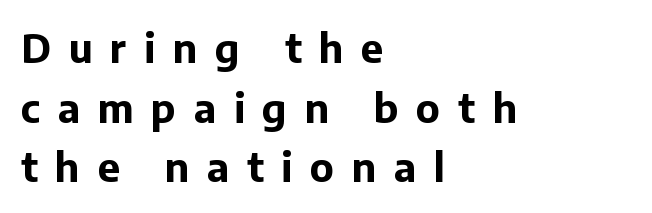
{"serif": "no", "italic": "no", "bold": "yes", "weight": "bold", "width": "normal", "stroke_contrast": "low", "x_height": "medium", "monospaced": "no", "underline": "no", "align": "left", "line_spacing": "normal", "line_spacing_ratio": 1.49, "letter_spacing": "wide", "letter_spacing_em": 0.44, "glyph_px": 40}
